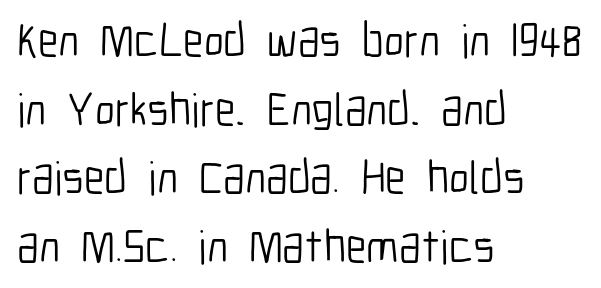
Q: Is the text bold? A: No.
Q: Is the text italic (slanted)? A: No, it is upright.
Q: Is the typeface a serif or a sans-serif typeface? A: Sans-serif.
Q: Is the text underlined? A: No.
Q: How is the paragraph aligned? A: Left-aligned.
Q: Is the spacing between letters normal or unusually wide? A: Normal.
Q: Is the spacing between lines tight, normal or loose? A: Normal.
Q: Width (condensed, normal, or wide)? A: Condensed.
Q: Stroke contrast? A: Low.
Q: x-height? A: Medium.
Q: Monospaced? A: No.
